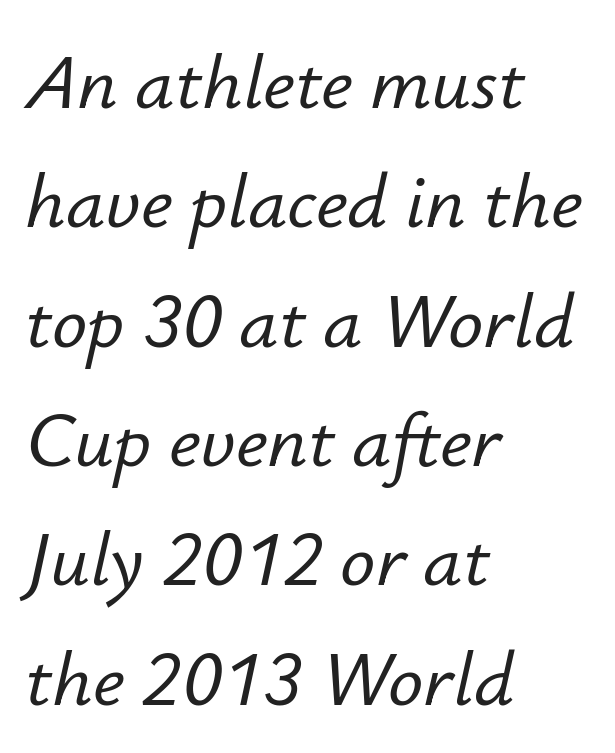
Q: Is the text italic (slanted)? A: Yes, it leans right by about 12 degrees.
Q: Is the text underlined? A: No.
Q: How is the paragraph aligned? A: Left-aligned.
Q: Is the spacing between letters normal or unusually wide? A: Normal.
Q: Is the spacing between lines tight, normal or loose? A: Normal.
Q: Width (condensed, normal, or wide)? A: Normal.
Q: Stroke contrast? A: Low.
Q: x-height? A: Small.
Q: Monospaced? A: No.
